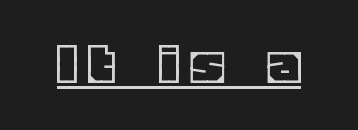
There is plenty of visible air inserted between adjacent glyphs. The face used here appears with an underline applied. The letters advance in unequal steps, a hallmark of proportional type. Notice how the stems are strictly vertical — no italics here.
